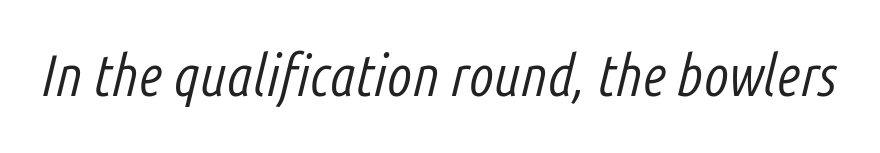
{"italic": "yes", "lean": "right", "slant_degrees": 14, "bold": "no", "weight": "light", "width": "condensed", "stroke_contrast": "low", "x_height": "medium", "monospaced": "no", "underline": "no", "letter_spacing": "normal", "letter_spacing_em": 0.0, "glyph_px": 58}
